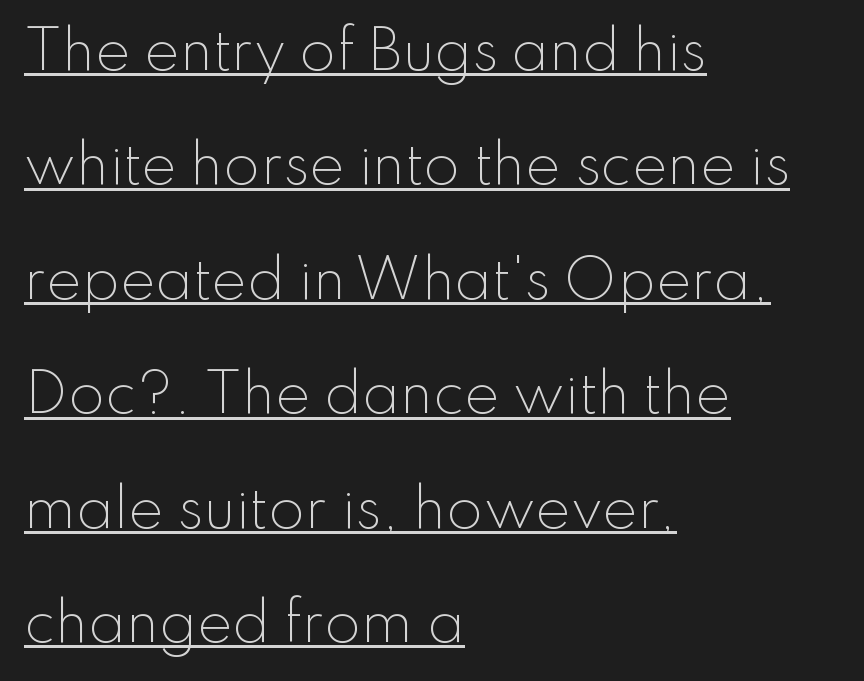
The image shows 53 px light sans-serif type, upright; set left-aligned, loose line spacing (2.16x), normal letter spacing, underlined; low stroke contrast and a small x-height.
